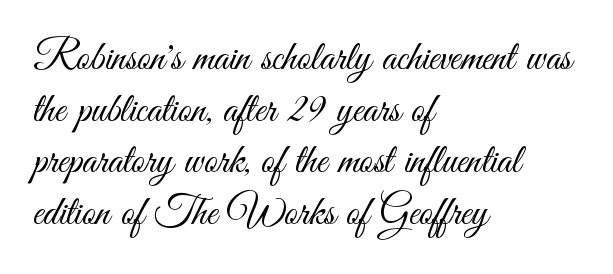
These lines are set flush left with a ragged right edge. Clear beneath every line of the passage. This sample has the flowing, uneven cadence of proportional lettering. The letters sit at their default tracking, neither squeezed nor spread. Stem width sits at or under what a default text font uses.
